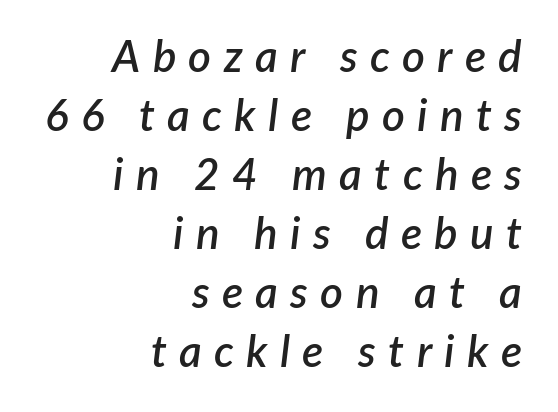
{"italic": "yes", "lean": "right", "slant_degrees": 7, "bold": "semi", "weight": "semibold", "width": "normal", "stroke_contrast": "low", "x_height": "medium", "monospaced": "no", "underline": "no", "align": "right", "line_spacing": "normal", "line_spacing_ratio": 1.34, "letter_spacing": "wide", "letter_spacing_em": 0.28, "glyph_px": 44}
